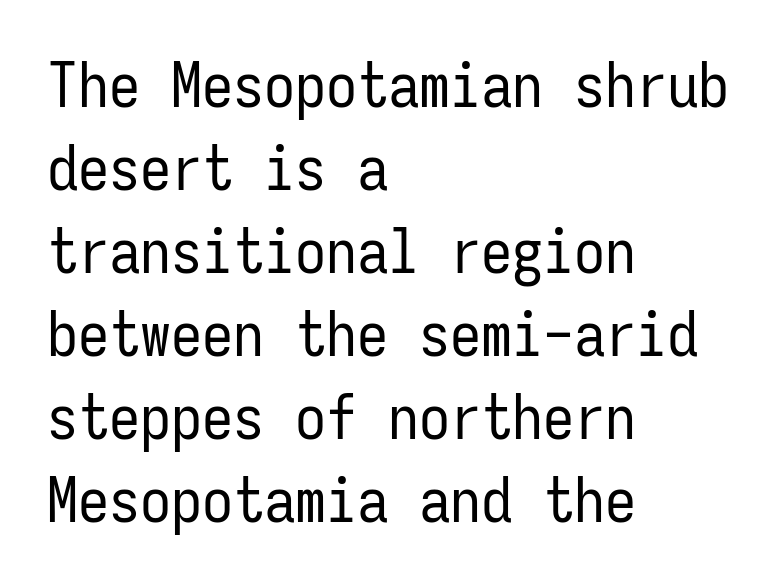
Q: Is the text bold? A: No.
Q: Is the text italic (slanted)? A: No, it is upright.
Q: Is the typeface a serif or a sans-serif typeface? A: Sans-serif.
Q: Is the text underlined? A: No.
Q: How is the paragraph aligned? A: Left-aligned.
Q: Is the spacing between letters normal or unusually wide? A: Normal.
Q: Is the spacing between lines tight, normal or loose? A: Normal.
Q: Width (condensed, normal, or wide)? A: Condensed.
Q: Stroke contrast? A: Low.
Q: x-height? A: Medium.
Q: Monospaced? A: Yes.
